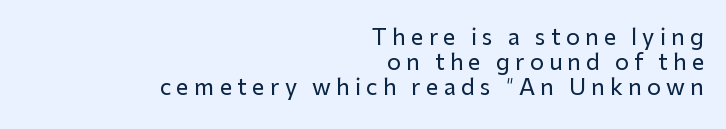
{"italic": "no", "underline": "no", "align": "right", "line_spacing": "tight", "line_spacing_ratio": 1.14, "letter_spacing": "wide", "letter_spacing_em": 0.24, "glyph_px": 22}
